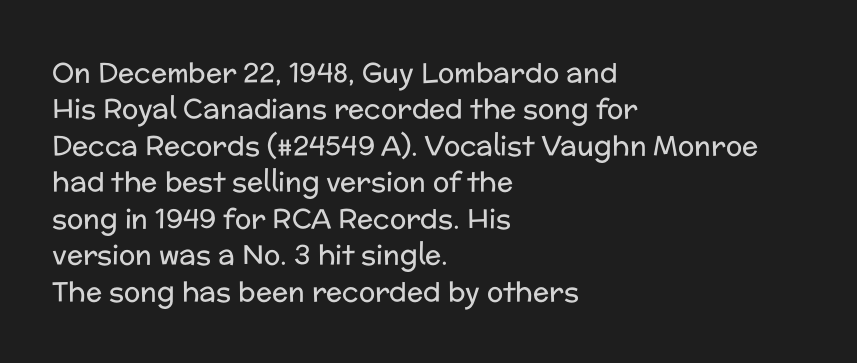
{"italic": "no", "bold": "no", "underline": "no", "align": "left", "line_spacing": "normal", "line_spacing_ratio": 1.35, "letter_spacing": "normal", "letter_spacing_em": 0.0, "glyph_px": 27}
